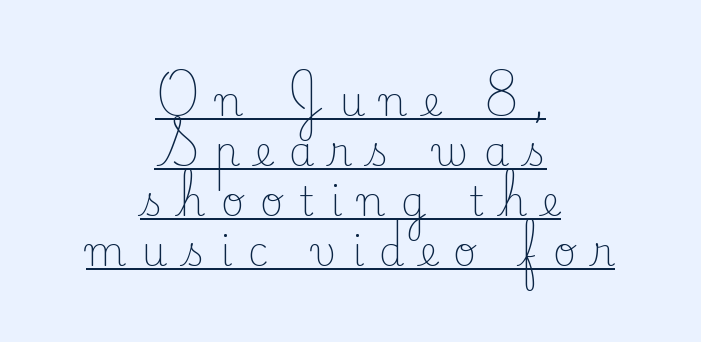
The image shows 40 px light serif type, upright; set centered, normal line spacing (1.25x), unusually wide letter spacing (+0.39 em), underlined; low stroke contrast and a small x-height.
